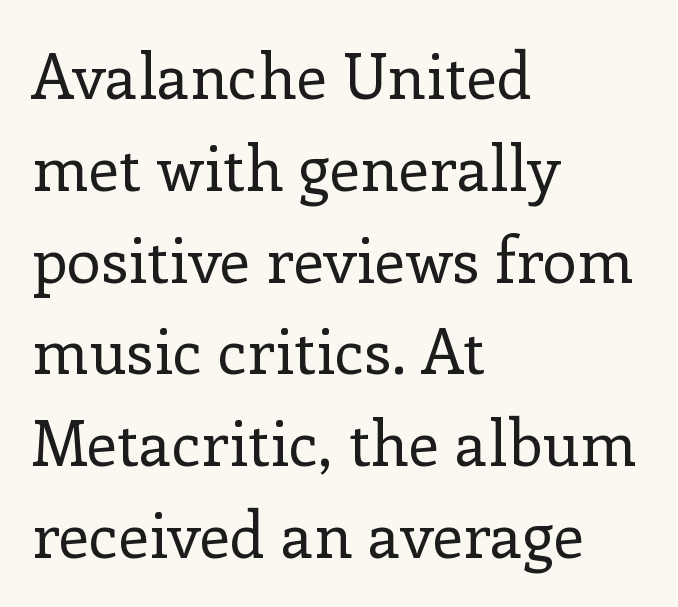
The image shows 62 px regular-weight serif type, upright; set left-aligned, normal line spacing (1.48x), normal letter spacing, not underlined; low stroke contrast and a medium x-height.
